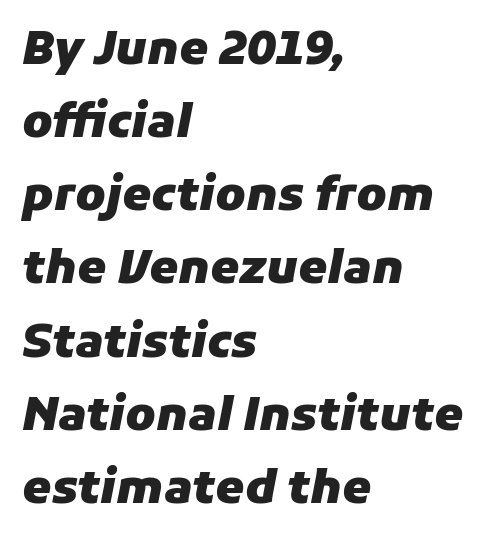
Q: Is the text bold? A: Yes.
Q: Is the text italic (slanted)? A: Yes, it leans right by about 11 degrees.
Q: Is the text underlined? A: No.
Q: How is the paragraph aligned? A: Left-aligned.
Q: Is the spacing between letters normal or unusually wide? A: Normal.
Q: Is the spacing between lines tight, normal or loose? A: Normal.
Q: Width (condensed, normal, or wide)? A: Normal.
Q: Stroke contrast? A: Low.
Q: x-height? A: Medium.
Q: Monospaced? A: No.
